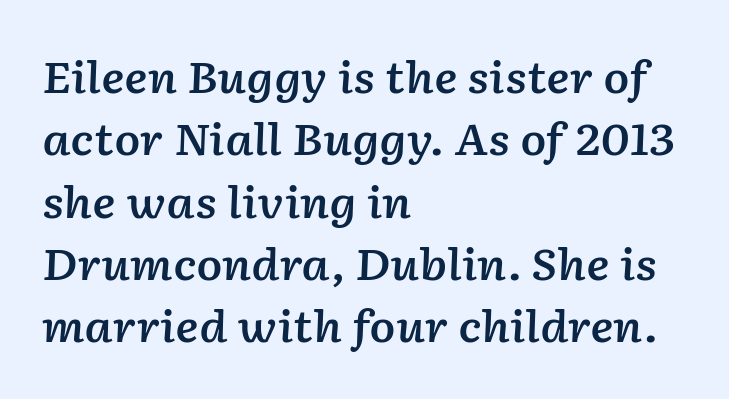
{"italic": "yes", "lean": "right", "slant_degrees": 2, "bold": "semi", "weight": "semibold", "width": "normal", "stroke_contrast": "low", "x_height": "medium", "monospaced": "no", "underline": "no", "align": "left", "line_spacing": "normal", "line_spacing_ratio": 1.45, "letter_spacing": "normal", "letter_spacing_em": 0.0, "glyph_px": 43}
